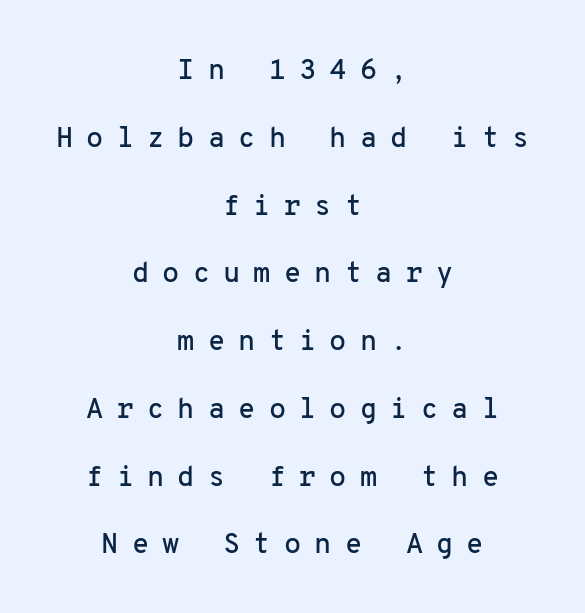
The image shows 28 px sans-serif type, upright, monospaced; set centered, loose line spacing (2.42x), unusually wide letter spacing (+0.47 em), not underlined; low stroke contrast and a medium x-height.
